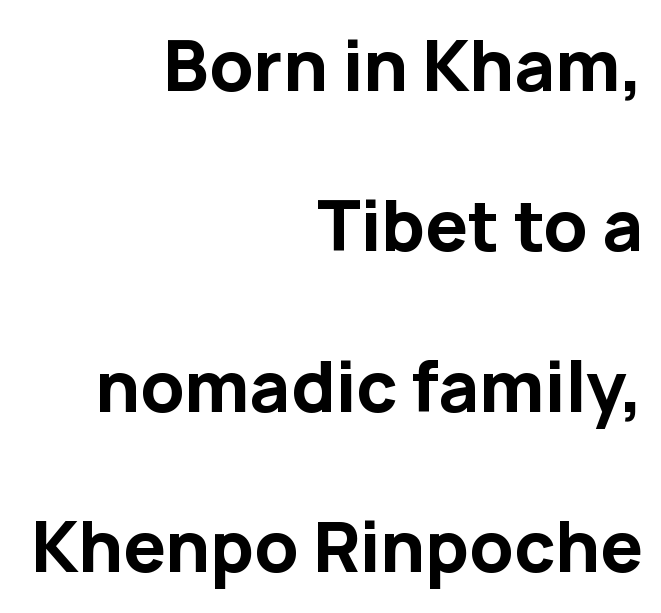
The image shows 68 px bold sans-serif type, upright; set right-aligned, loose line spacing (2.36x), normal letter spacing, not underlined; low stroke contrast and a medium x-height.
